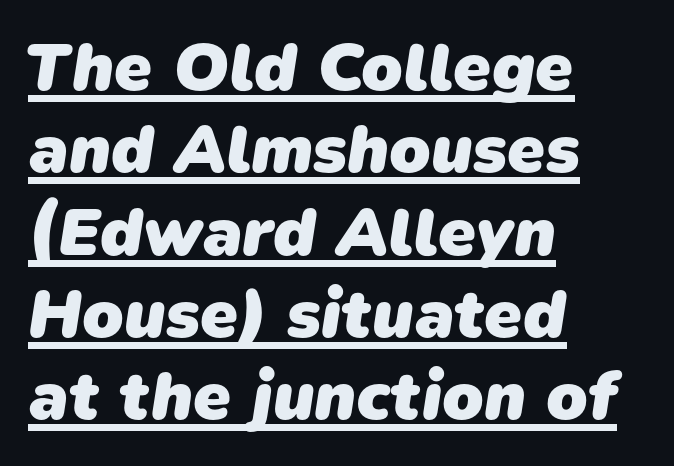
The passage shown is typed in a proportional face where columns would drift. Underline: present. Look at the tracking — it's just the regular setting, nothing added. You'd pick this weight for a headline — it's a proper bold. Is this a sans? Yes — the strokes have no serifs. A student would call this left alignment; a typographer would say flush left, rag right.
